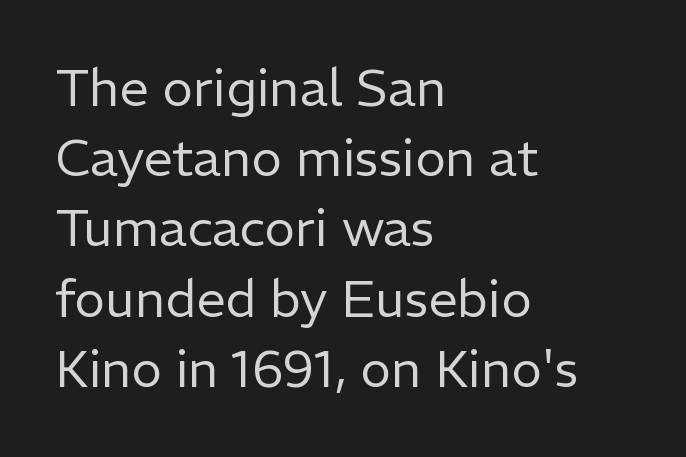
{"serif": "no", "italic": "no", "bold": "no", "weight": "regular", "width": "normal", "stroke_contrast": "low", "x_height": "medium", "monospaced": "no", "underline": "no", "align": "left", "line_spacing": "normal", "line_spacing_ratio": 1.35, "letter_spacing": "normal", "letter_spacing_em": 0.0, "glyph_px": 52}
